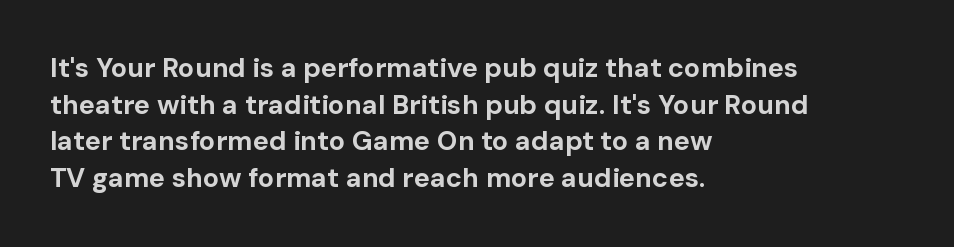
Q: Is the text bold? A: Yes.
Q: Is the text italic (slanted)? A: No, it is upright.
Q: Is the text underlined? A: No.
Q: How is the paragraph aligned? A: Left-aligned.
Q: Is the spacing between letters normal or unusually wide? A: Normal.
Q: Is the spacing between lines tight, normal or loose? A: Normal.
